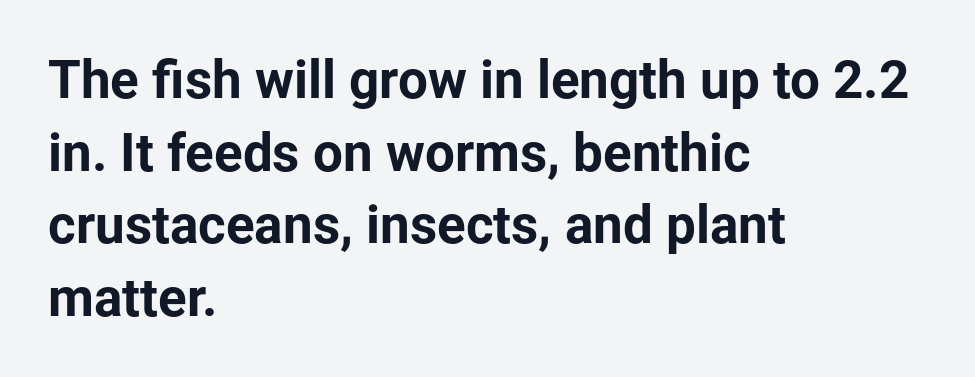
The image shows 53 px bold sans-serif type, upright; set left-aligned, normal line spacing (1.37x), normal letter spacing, not underlined; low stroke contrast and a medium x-height.
